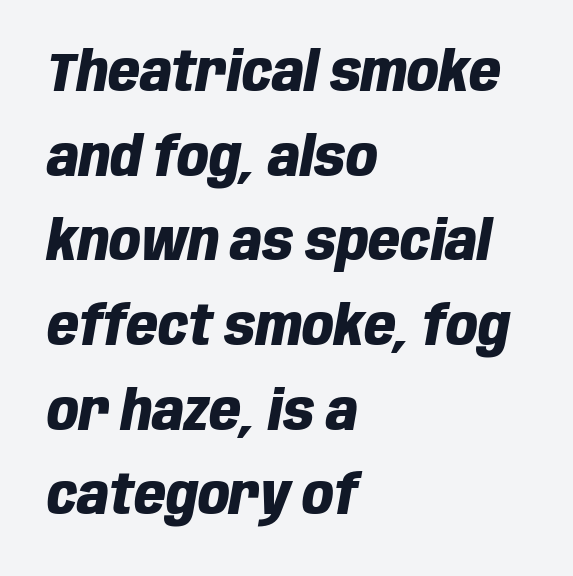
{"italic": "yes", "lean": "right", "slant_degrees": 10, "bold": "yes", "weight": "heavy", "width": "condensed", "stroke_contrast": "low", "x_height": "large", "monospaced": "no", "underline": "no", "align": "left", "line_spacing": "normal", "line_spacing_ratio": 1.54, "letter_spacing": "normal", "letter_spacing_em": 0.0, "glyph_px": 55}
